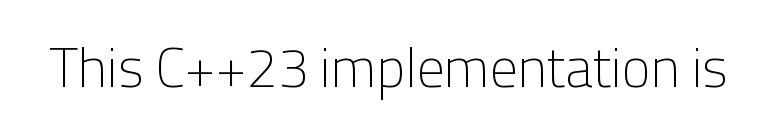
The image shows 55 px light sans-serif type, upright; set normal letter spacing, not underlined; low stroke contrast and a medium x-height.
